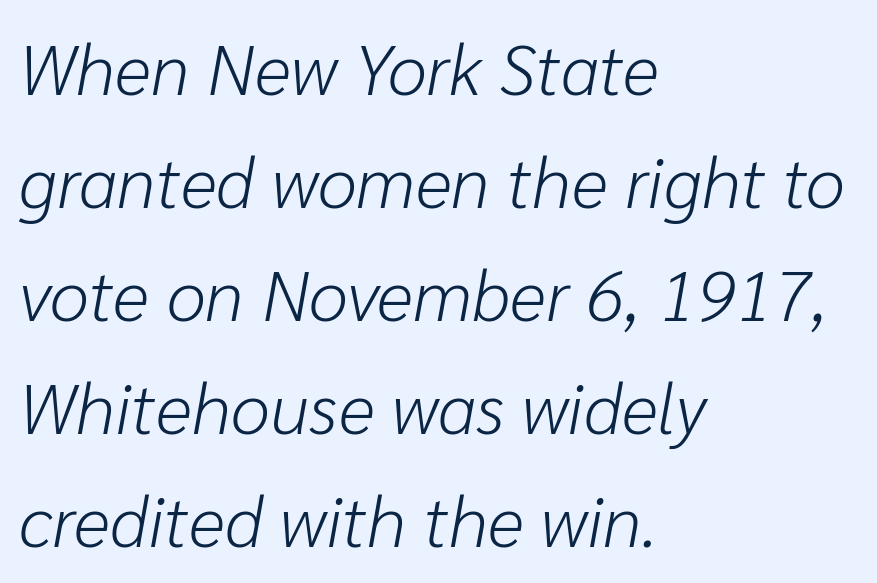
If you measured baseline to baseline, you'd find a middling distance. When letters slant like this, we call the style italic. The weight tops out at a normal text grade. Casual observation: everything's shoved over to the left. Compared with typical body copy, the letter spacing here is the same. The space directly below the letters is spotless.
